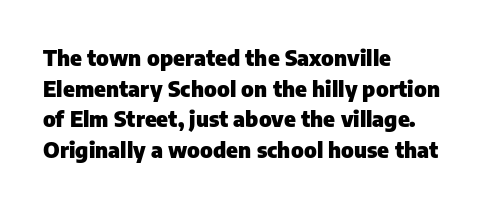
{"italic": "no", "bold": "yes", "underline": "no", "align": "left", "line_spacing": "normal", "line_spacing_ratio": 1.39, "letter_spacing": "normal", "letter_spacing_em": 0.0, "glyph_px": 22}
